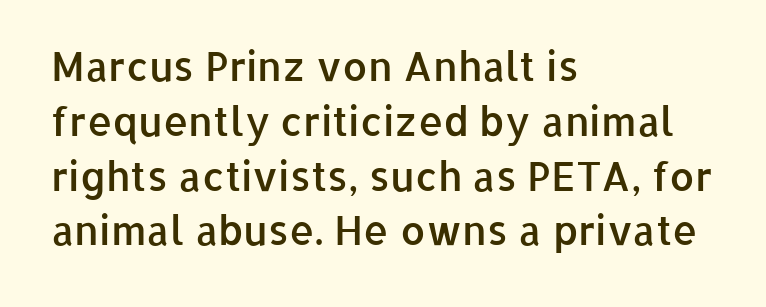
The designer went with a sans here, leaving each stem footless. Do the characters align in a grid? No, the font is proportional. The passage shown is not underscored anywhere. A typesetter would call this zero additional tracking.
